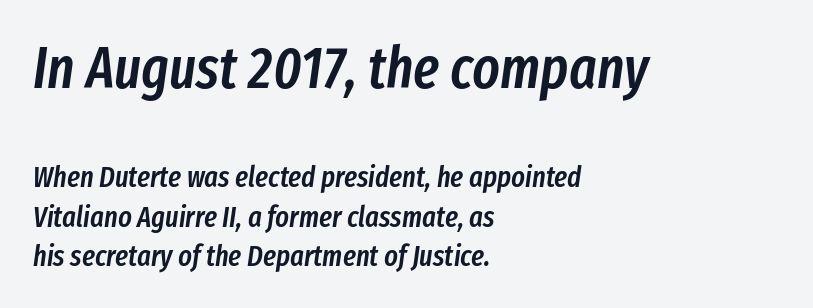
Caption: semibold face, moderately heavy strokes. The passage shown stacks its lines at a standard gap. You could not count columns in this text — the font is proportionally spaced. Compared with a centered layout, this one pins lines to the left instead. Unmarked baselines from the first word to the last.
